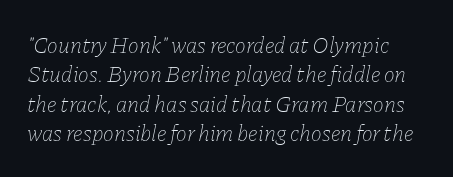
There's an unmistakable incline to the writing here. These glyphs show unthickened strokes, regular width or finer. Compared with typical paragraphs, the rows here are spaced about the same. You could call the tracking neutral — neither tight nor loose.
